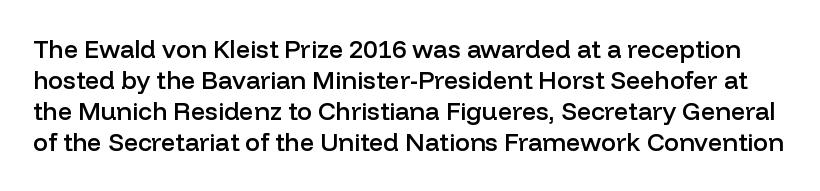
The image shows 25 px text type, upright; set line spacing 1.24x, normal letter spacing, not underlined.
